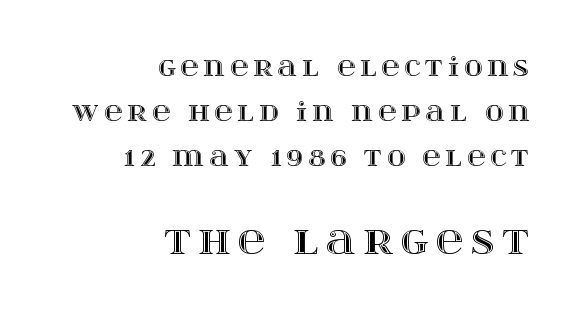
{"italic": "no", "width": "wide", "x_height": "large", "monospaced": "no", "underline": "no", "align": "right", "line_spacing_ratio": 1.8, "letter_spacing": "wide", "letter_spacing_em": 0.2, "larger_block": "second", "size_ratio": 1.52, "glyph_px": 38}
